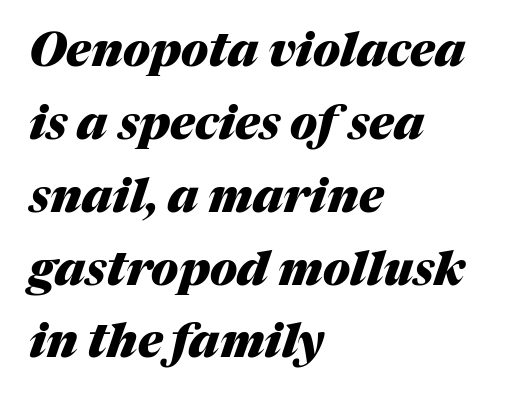
Q: Is the text bold? A: Yes.
Q: Is the text italic (slanted)? A: Yes, it leans right by about 17 degrees.
Q: Is the text underlined? A: No.
Q: How is the paragraph aligned? A: Left-aligned.
Q: Is the spacing between letters normal or unusually wide? A: Normal.
Q: Is the spacing between lines tight, normal or loose? A: Normal.
Q: Width (condensed, normal, or wide)? A: Normal.
Q: Stroke contrast? A: Medium.
Q: x-height? A: Medium.
Q: Monospaced? A: No.
